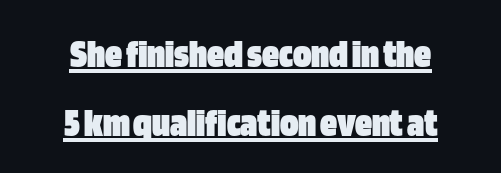
Q: Is the text bold? A: Yes.
Q: Is the text italic (slanted)? A: No, it is upright.
Q: Is the typeface a serif or a sans-serif typeface? A: Sans-serif.
Q: Is the text underlined? A: Yes.
Q: How is the paragraph aligned? A: Centered.
Q: Is the spacing between letters normal or unusually wide? A: Normal.
Q: Is the spacing between lines tight, normal or loose? A: Normal.
Q: Width (condensed, normal, or wide)? A: Condensed.
Q: Stroke contrast? A: Low.
Q: x-height? A: Large.
Q: Monospaced? A: No.
